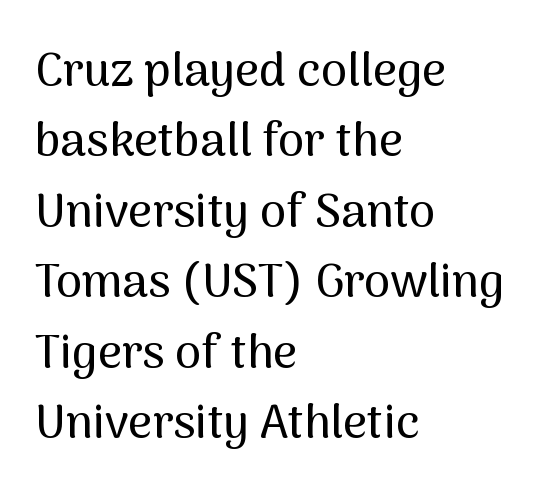
Q: Is the text italic (slanted)? A: No, it is upright.
Q: Is the typeface a serif or a sans-serif typeface? A: Sans-serif.
Q: Is the text underlined? A: No.
Q: How is the paragraph aligned? A: Left-aligned.
Q: Is the spacing between letters normal or unusually wide? A: Normal.
Q: Is the spacing between lines tight, normal or loose? A: Normal.
Q: Width (condensed, normal, or wide)? A: Normal.
Q: Stroke contrast? A: Medium.
Q: x-height? A: Medium.
Q: Monospaced? A: No.
